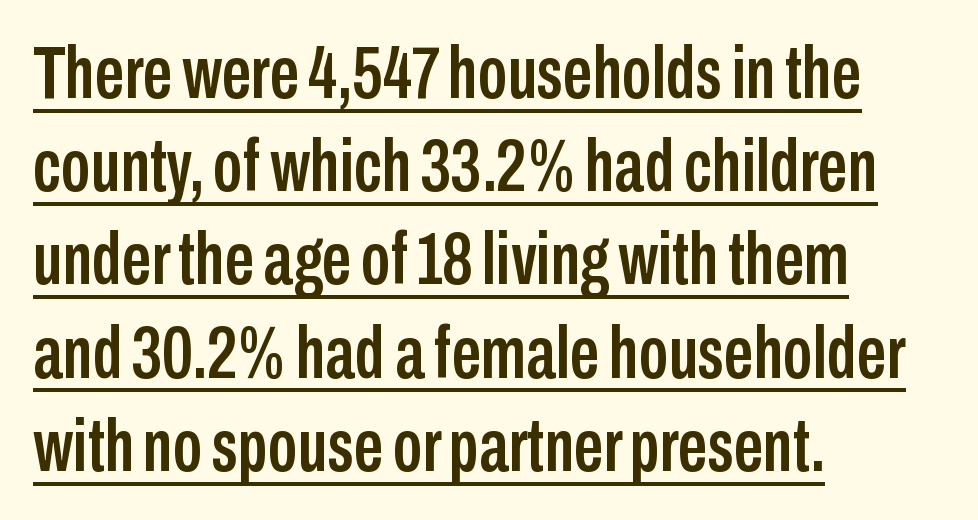
{"serif": "no", "italic": "no", "width": "condensed", "stroke_contrast": "low", "x_height": "medium", "monospaced": "no", "underline": "yes", "align": "left", "line_spacing": "normal", "line_spacing_ratio": 1.26, "letter_spacing": "normal", "letter_spacing_em": 0.0, "glyph_px": 74}
